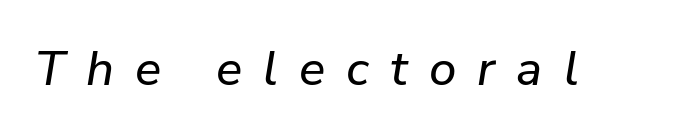
Q: Is the text italic (slanted)? A: Yes, it leans right by about 9 degrees.
Q: Is the text underlined? A: No.
Q: Is the spacing between letters normal or unusually wide? A: Unusually wide.
Q: Width (condensed, normal, or wide)? A: Normal.
Q: Stroke contrast? A: Low.
Q: x-height? A: Medium.
Q: Monospaced? A: No.
